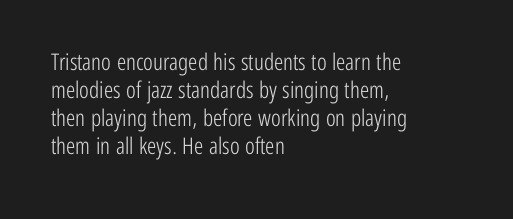
{"italic": "no", "bold": "no", "underline": "no", "align": "left", "line_spacing_ratio": 1.22, "letter_spacing": "normal", "letter_spacing_em": 0.0, "glyph_px": 23}
